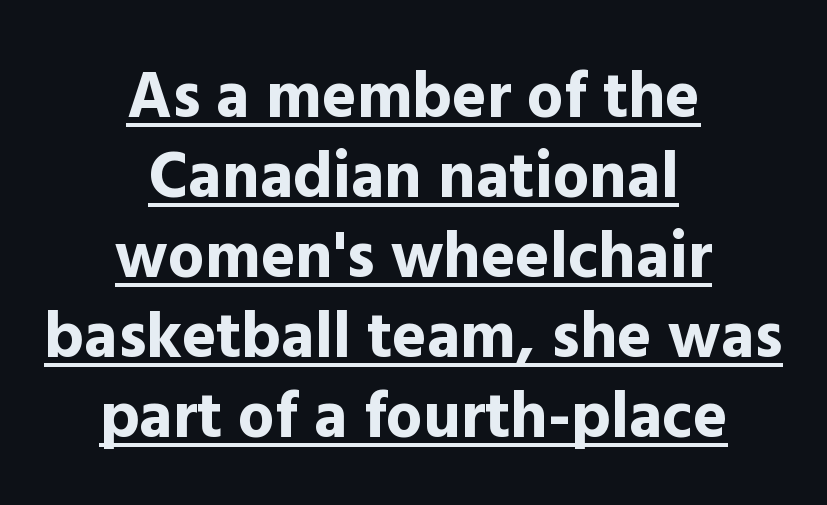
Q: Is the text bold? A: Yes.
Q: Is the text italic (slanted)? A: No, it is upright.
Q: Is the typeface a serif or a sans-serif typeface? A: Sans-serif.
Q: Is the text underlined? A: Yes.
Q: How is the paragraph aligned? A: Centered.
Q: Is the spacing between letters normal or unusually wide? A: Normal.
Q: Width (condensed, normal, or wide)? A: Normal.
Q: x-height? A: Medium.
Q: Monospaced? A: No.
